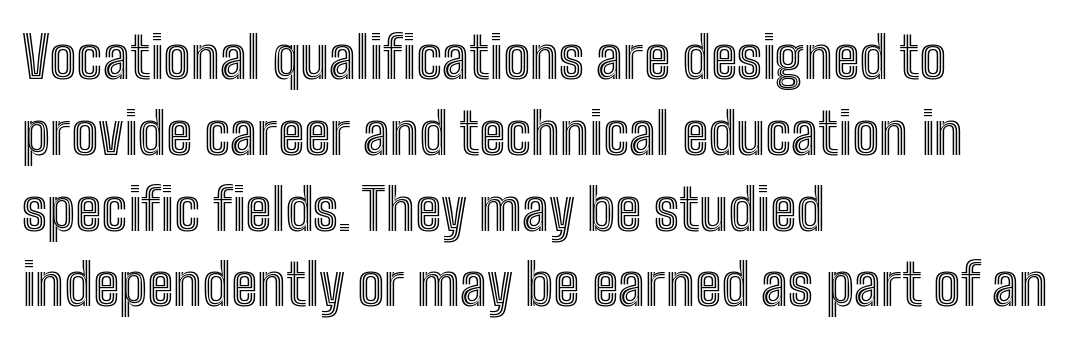
{"italic": "no", "width": "condensed", "x_height": "medium", "monospaced": "no", "underline": "no", "align": "left", "line_spacing": "normal", "line_spacing_ratio": 1.33, "letter_spacing": "normal", "letter_spacing_em": 0.0, "glyph_px": 57}
